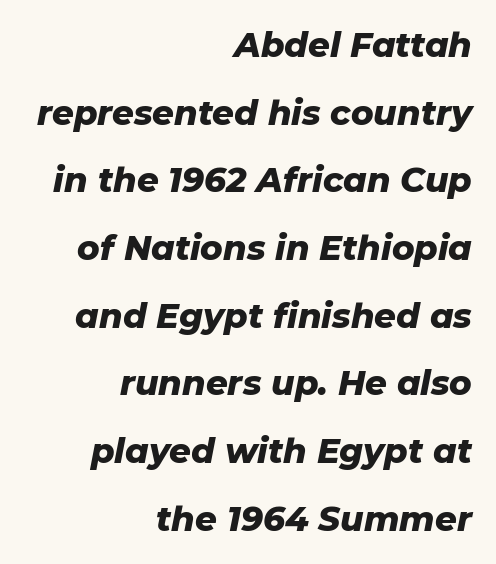
The image shows 34 px heavy type, italic (leaning right); set right-aligned, loose line spacing (1.99x), normal letter spacing, not underlined; low stroke contrast and a medium x-height.
